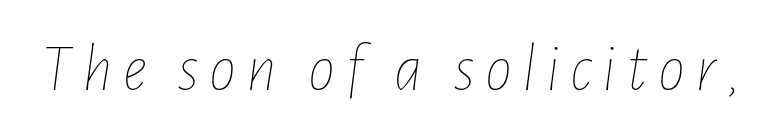
Varying glyph widths throughout — classic text-font behaviour. The foot of each line stays bare and open. Think standard paragraph weight, or any step lighter than that. Does the lettering tilt? It does — this is italic.
